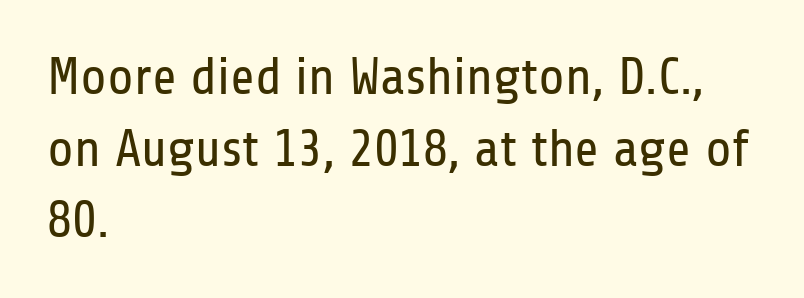
The image shows 53 px regular-weight, condensed sans-serif type, upright; set left-aligned, normal line spacing (1.35x), normal letter spacing, not underlined; low stroke contrast and a medium x-height.
